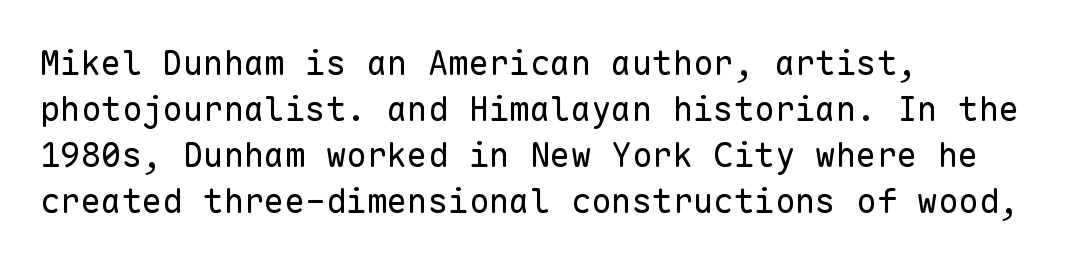
The lines sit at an ordinary, default distance from one another. On a weight scale, this lands at 450 or below. Every character here occupies the same horizontal width, giving the sample a typewriter-like rhythm. In terms of letterform style, serifs are entirely absent. The paragraph has a hard left edge and a soft right edge.
